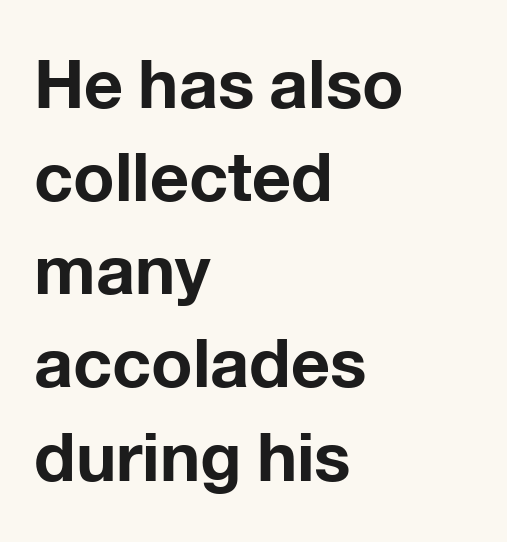
Varying glyph widths throughout — classic text-font behaviour. A student would call this left alignment; a typographer would say flush left, rag right. The strokes are fattened all the way to bold. Quick note: interline space is typical. The letters stand straight up with perfectly vertical stems. The rendering shows plain stroke endings on the letterforms — a sans-serif design.
